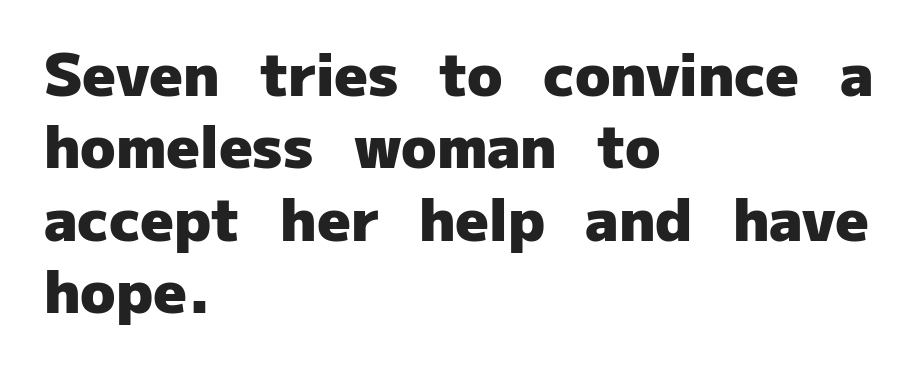
The image shows 58 px heavy sans-serif type, upright; set left-aligned, normal line spacing (1.25x), normal letter spacing, not underlined; low stroke contrast and a medium x-height.
